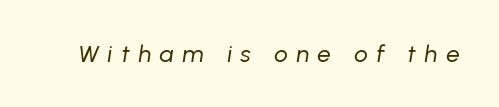
{"italic": "yes", "lean": "right", "slant_degrees": 8, "bold": "no", "underline": "no", "letter_spacing": "wide", "letter_spacing_em": 0.36, "glyph_px": 24}
